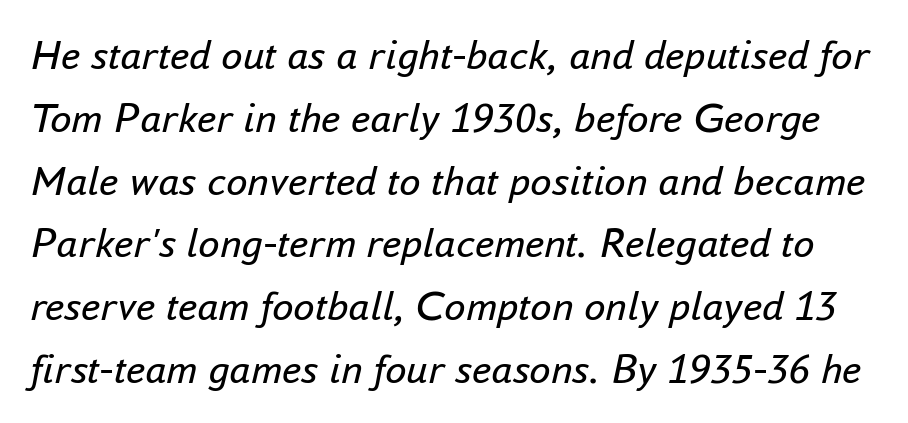
{"italic": "yes", "lean": "right", "slant_degrees": 16, "bold": "no", "weight": "regular", "width": "normal", "stroke_contrast": "low", "x_height": "small", "monospaced": "no", "underline": "no", "line_spacing": "normal", "line_spacing_ratio": 1.46, "letter_spacing": "normal", "letter_spacing_em": 0.0, "glyph_px": 43}
